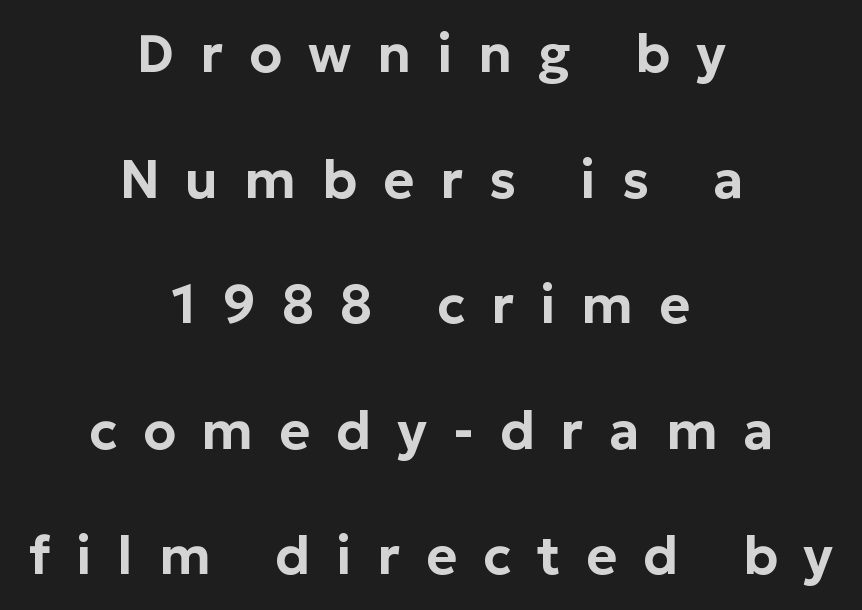
These lines were composed using upright roman letters. Do the characters align in a grid? No, the font is proportional. In terms of leading, this rendering errs on the spacious side. No feet cap the strokes, marking this as sans-serif type. Loose tracking; the words dissolve into strings of separated letters. The string is rendered with underlining switched off.
